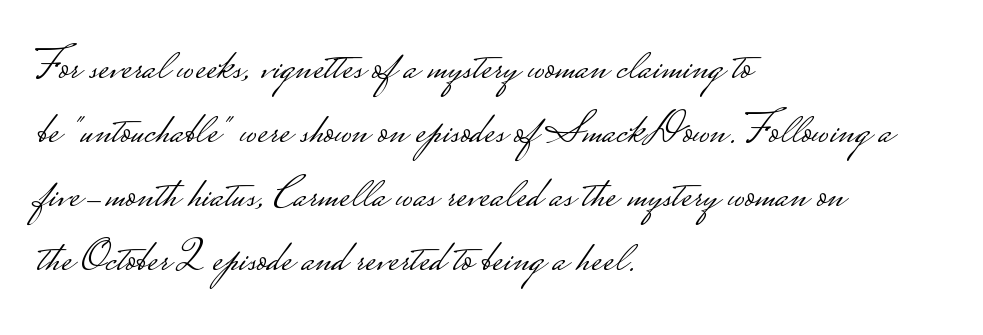
The image shows 46 px light, wide sans-serif type; set left-aligned, normal line spacing (1.39x), normal letter spacing, not underlined; low stroke contrast.
